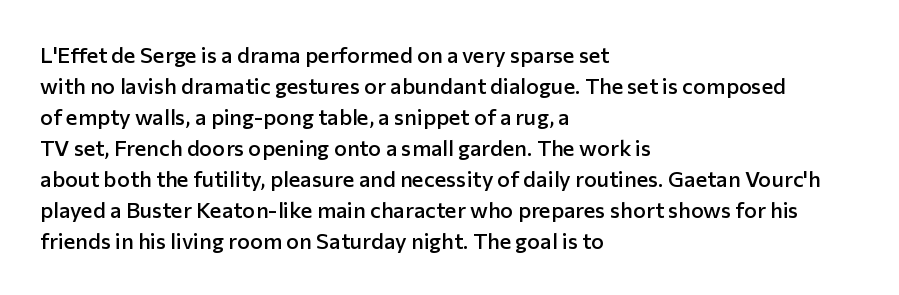
The image shows 22 px text type, upright; set left-aligned, normal line spacing (1.41x), normal letter spacing, not underlined.
